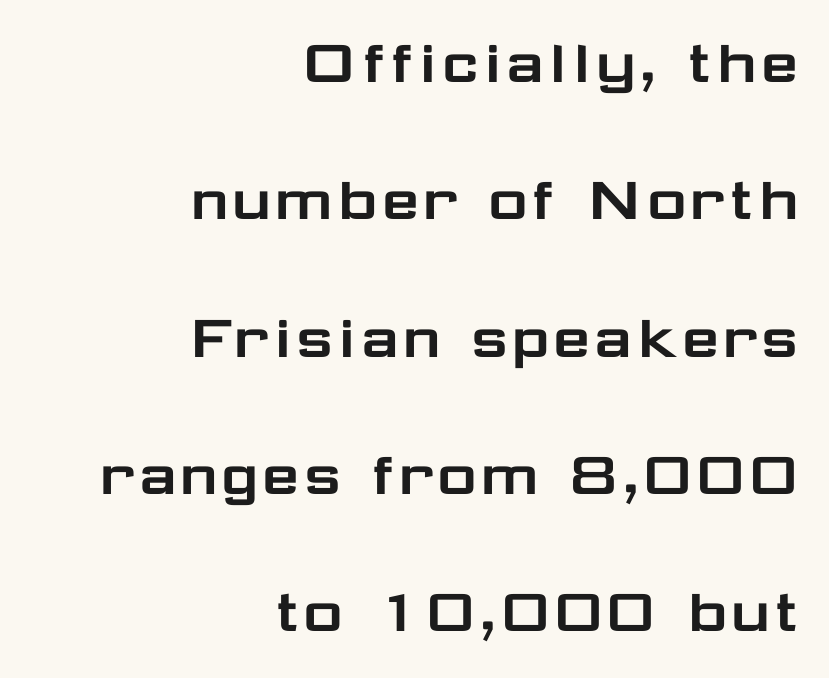
The image shows 69 px wide sans-serif type, upright; set right-aligned, loose line spacing (1.99x), normal letter spacing, not underlined; low stroke contrast and a medium x-height.
